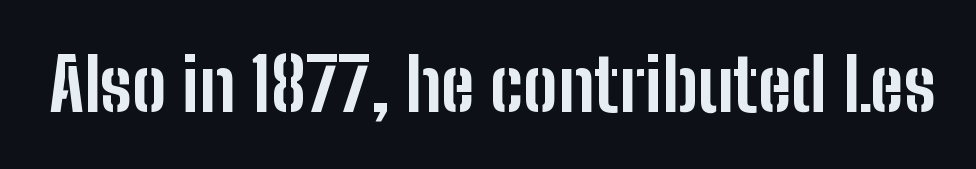
Q: Is the text bold? A: Yes.
Q: Is the text italic (slanted)? A: No, it is upright.
Q: Is the typeface a serif or a sans-serif typeface? A: Sans-serif.
Q: Is the text underlined? A: No.
Q: Is the spacing between letters normal or unusually wide? A: Normal.
Q: Width (condensed, normal, or wide)? A: Condensed.
Q: Stroke contrast? A: Low.
Q: x-height? A: Medium.
Q: Monospaced? A: No.
